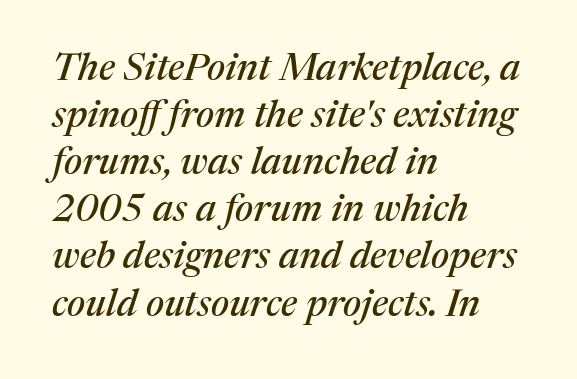
Nothing unusual about the tracking: characters are spaced as the font intends. This sample has the flowing, uneven cadence of proportional lettering. When letters slant like this, we call the style italic. The type family on display is of the serif kind. One-word summary of the alignment: left.
